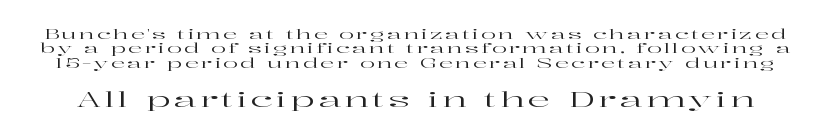
Q: Is the text italic (slanted)? A: No, it is upright.
Q: Is the text underlined? A: No.
Q: Is the spacing between lines tight, normal or loose? A: Tight.
Q: Which block of text is set in a larger size, the first (top) or the second (bottom)? A: The second (bottom) one.
